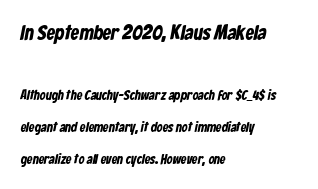
The image shows 21 px bold type; set left-aligned, loose line spacing (2.32x), normal letter spacing, not underlined; the first (top) block is 1.5x larger.
